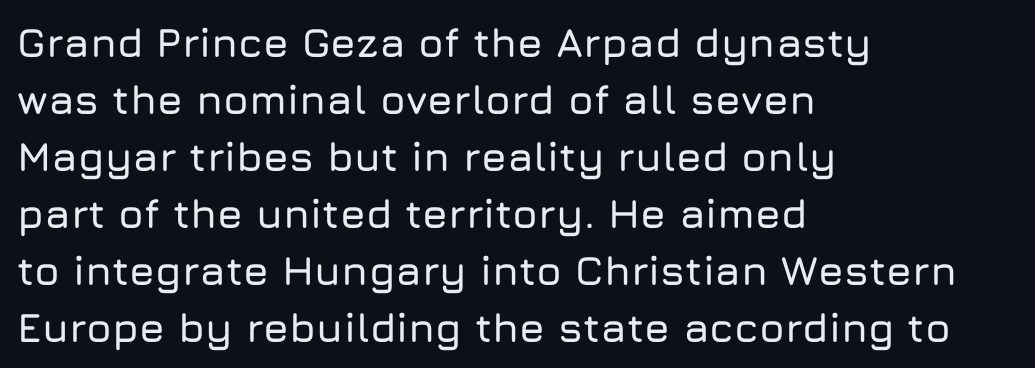
The image shows 41 px sans-serif type, upright; set left-aligned, normal line spacing (1.39x), normal letter spacing, not underlined; low stroke contrast and a medium x-height.
